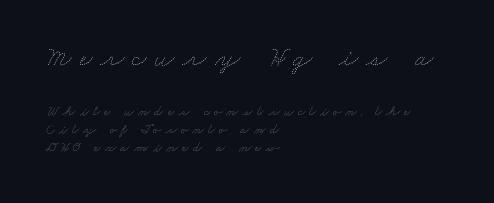
The image shows 28 px thin, wide type; set left-aligned, normal line spacing (1.3x), unusually wide letter spacing (+0.28 em), not underlined; the first (top) block is 2.0x larger; low stroke contrast and a small x-height.
